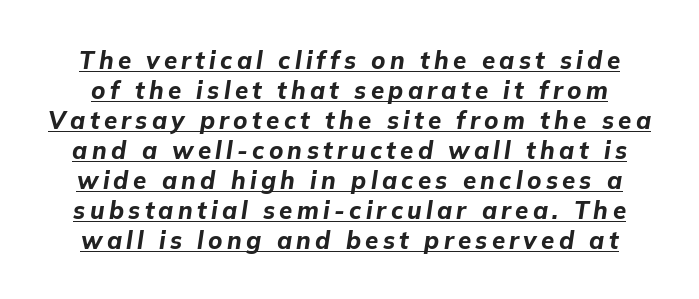
The image shows 24 px bold type, italic (leaning right); set normal line spacing (1.25x), underlined.
